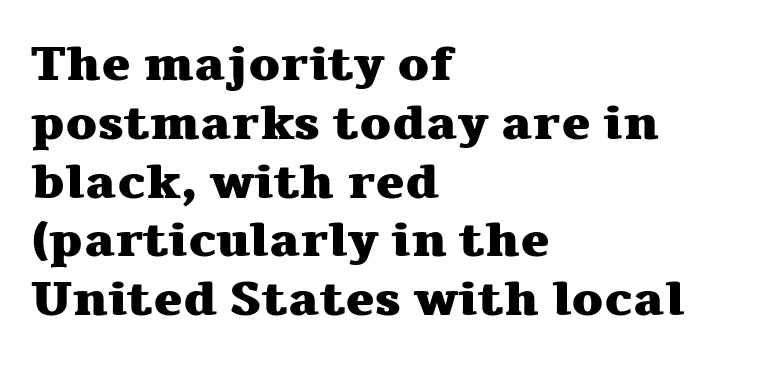
{"serif": "yes", "italic": "no", "bold": "yes", "weight": "heavy", "width": "wide", "stroke_contrast": "medium", "x_height": "medium", "monospaced": "no", "underline": "no", "align": "left", "line_spacing_ratio": 1.2, "letter_spacing": "normal", "letter_spacing_em": 0.0, "glyph_px": 49}
